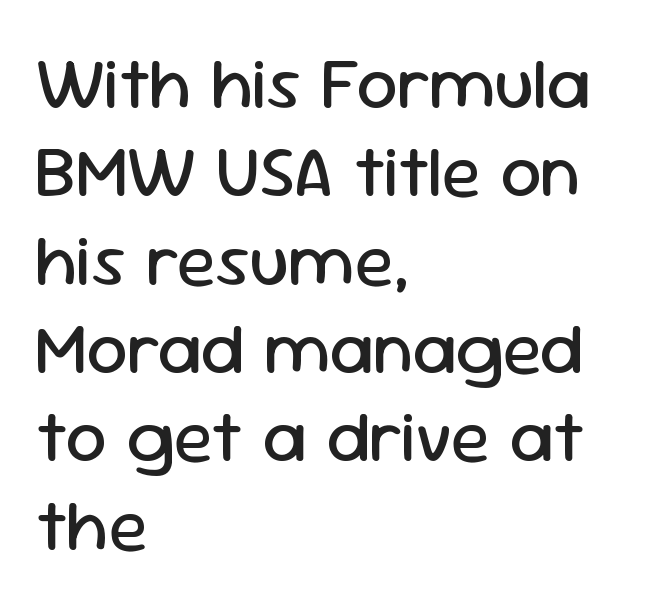
The image shows 73 px regular-weight sans-serif type, upright; set left-aligned, line spacing 1.21x, normal letter spacing, not underlined; low stroke contrast and a medium x-height.
